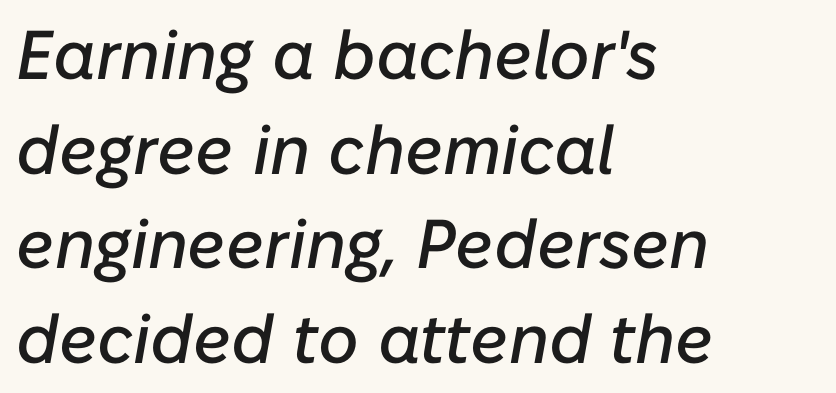
The passage shown is typed in a proportional face where columns would drift. Would a proofreader flag this as italicized? Yes. Casual observation: everything's shoved over to the left. Honestly, there is no underline to notice here at all. Nothing unusual about the tracking: characters are spaced as the font intends.
